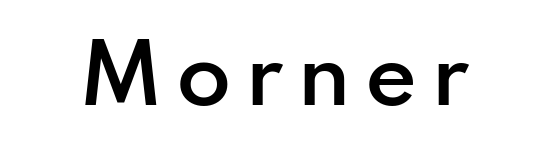
The image shows 80 px semibold sans-serif type, upright; set not underlined; low stroke contrast and a small x-height.
